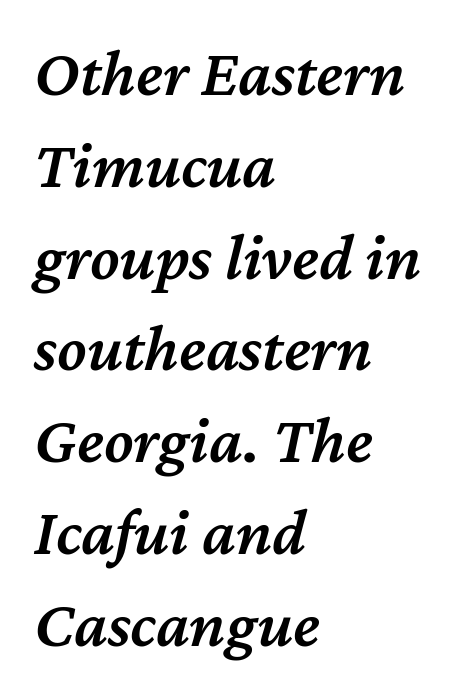
The image shows 67 px semibold type, italic (leaning right); set left-aligned, normal line spacing (1.37x), normal letter spacing, not underlined; medium stroke contrast and a medium x-height.
